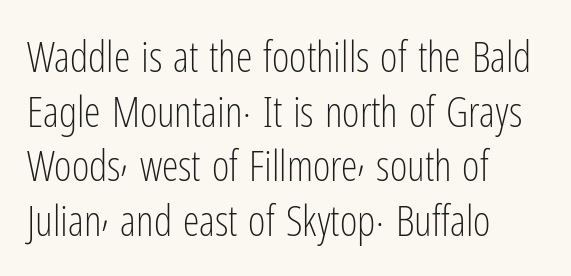
The image shows 42 px light, condensed sans-serif type, upright; set left-aligned, normal line spacing (1.3x), normal letter spacing, not underlined; low stroke contrast and a medium x-height.
